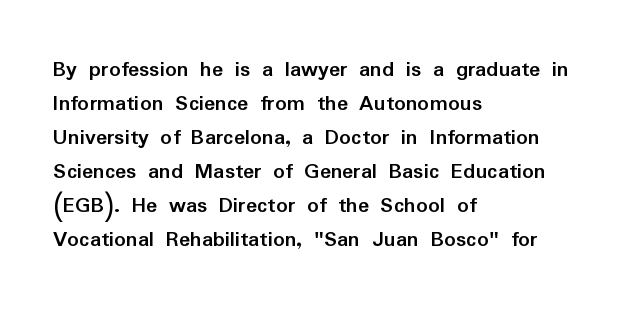
The strip under each line holds only bare page. How are the letters spaced? Ordinarily, with no added tracking. Line spacing here is normal. This rendering uses left alignment, leaving the right contour irregular. When letters stand straight like this, we call the style roman or upright. The rendering uses a bold face; every stroke is thick and dark.
